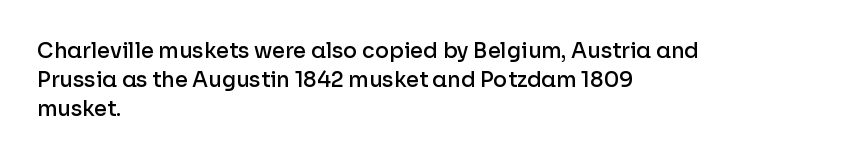
The image shows 21 px text type, upright; set left-aligned, normal line spacing (1.39x), normal letter spacing, not underlined.
